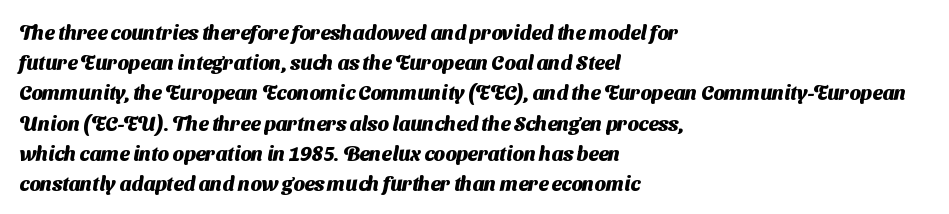
{"bold": "yes", "underline": "no", "align": "left", "line_spacing": "normal", "line_spacing_ratio": 1.51, "letter_spacing": "normal", "letter_spacing_em": 0.0, "glyph_px": 20}
